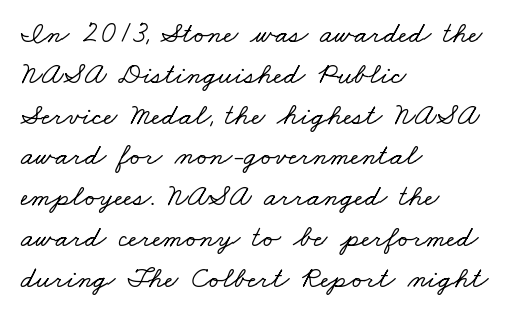
The image shows 30 px wide serif type; set left-aligned, normal line spacing (1.36x), normal letter spacing, not underlined; low stroke contrast and a small x-height.
